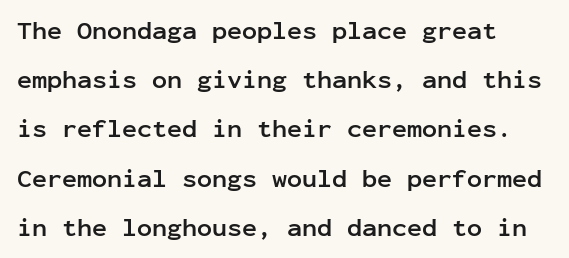
Q: Is the text bold? A: Yes.
Q: Is the text italic (slanted)? A: No, it is upright.
Q: Is the text underlined? A: No.
Q: How is the paragraph aligned? A: Left-aligned.
Q: Is the spacing between letters normal or unusually wide? A: Normal.
Q: Is the spacing between lines tight, normal or loose? A: Loose.
